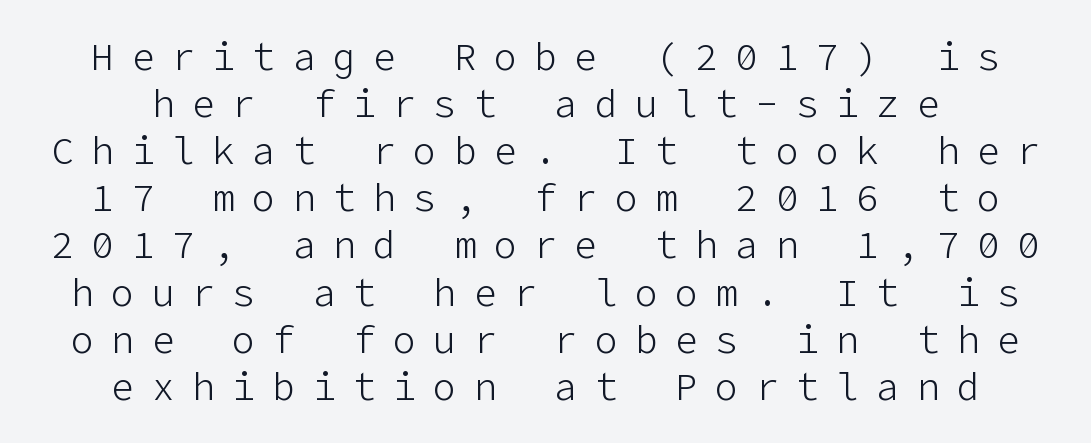
Counters stay open thanks to moderate or lighter strokes. What kind of face is this? One without serifs — a sans. The font's upright variant was chosen for this text. A clean baseline with only descenders dipping below it. Is the letter spacing exaggerated? Yes — the characters are pushed far apart. Leftover space on each line is divided equally before and after the words.
